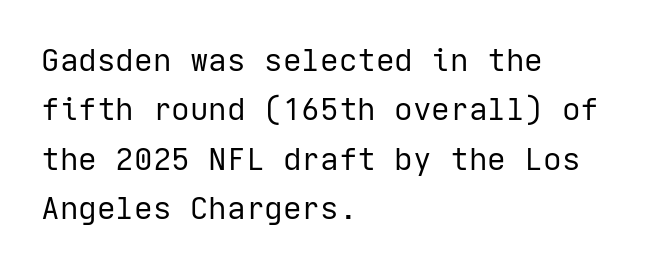
Q: Is the text bold? A: No.
Q: Is the text italic (slanted)? A: No, it is upright.
Q: Is the typeface a serif or a sans-serif typeface? A: Sans-serif.
Q: Is the text underlined? A: No.
Q: How is the paragraph aligned? A: Left-aligned.
Q: Is the spacing between letters normal or unusually wide? A: Normal.
Q: Is the spacing between lines tight, normal or loose? A: Normal.
Q: Width (condensed, normal, or wide)? A: Normal.
Q: Stroke contrast? A: Low.
Q: x-height? A: Medium.
